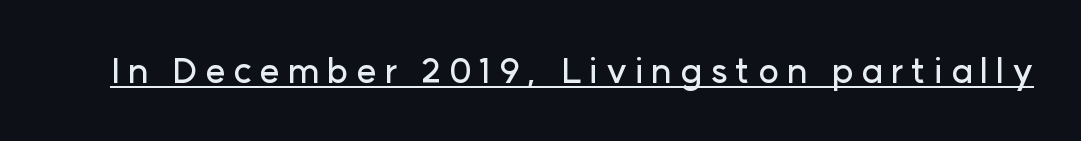
Q: Is the text italic (slanted)? A: No, it is upright.
Q: Is the typeface a serif or a sans-serif typeface? A: Sans-serif.
Q: Is the text underlined? A: Yes.
Q: Is the spacing between letters normal or unusually wide? A: Unusually wide.
Q: Width (condensed, normal, or wide)? A: Normal.
Q: Stroke contrast? A: Low.
Q: x-height? A: Medium.
Q: Monospaced? A: No.
